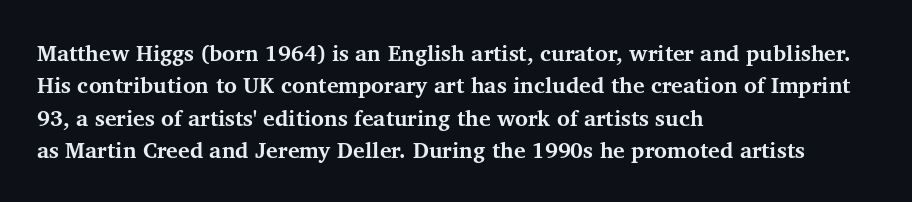
This block has exactly the height ordinary leading produces. A roman cut, with each character standing at attention. Typesetter's note: full bold, strokes at maximum text heaviness. The rendering anchors every line to the left-hand side.
